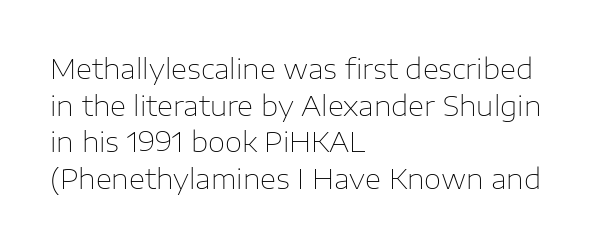
Line spacing here is normal. The characters are drawn with everyday or finer stroke widths. Is this a fixed-width face? No — the glyphs have proportional, varying widths. In terms of letterform style, serifs are entirely absent. Tracking value appears to be zero — textbook default spacing.
